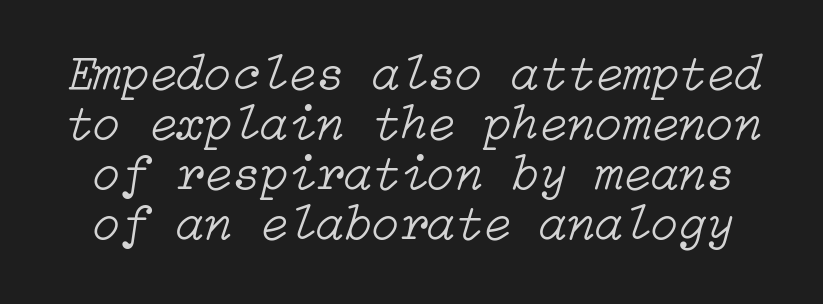
The baseline area is clear. Each new line begins almost immediately beneath the previous one. No extra tracking has been applied to these lines. This is not heavy type; no bold has been used.
